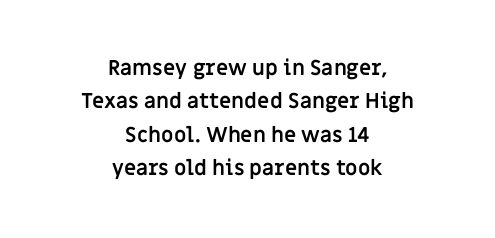
{"italic": "no", "bold": "yes", "underline": "no", "align": "center", "line_spacing": "normal", "line_spacing_ratio": 1.59, "letter_spacing": "normal", "letter_spacing_em": 0.0, "glyph_px": 21}
